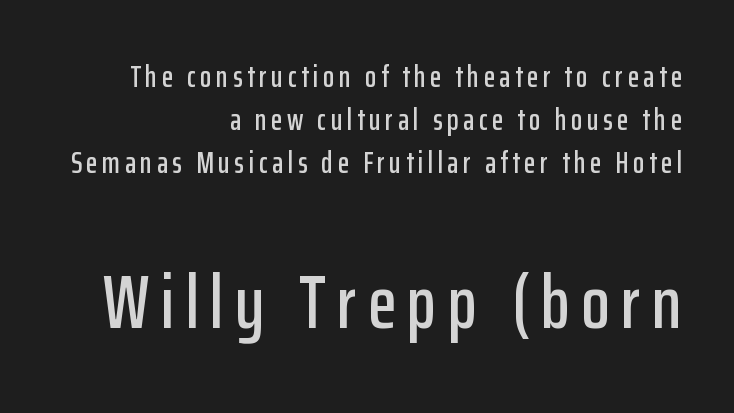
Q: Is the text italic (slanted)? A: No, it is upright.
Q: Is the typeface a serif or a sans-serif typeface? A: Sans-serif.
Q: Is the text underlined? A: No.
Q: How is the paragraph aligned? A: Right-aligned.
Q: Is the spacing between lines tight, normal or loose? A: Normal.
Q: Which block of text is set in a larger size, the first (top) or the second (bottom)? A: The second (bottom) one.
Q: Width (condensed, normal, or wide)? A: Condensed.
Q: Stroke contrast? A: Low.
Q: x-height? A: Medium.
Q: Monospaced? A: No.
